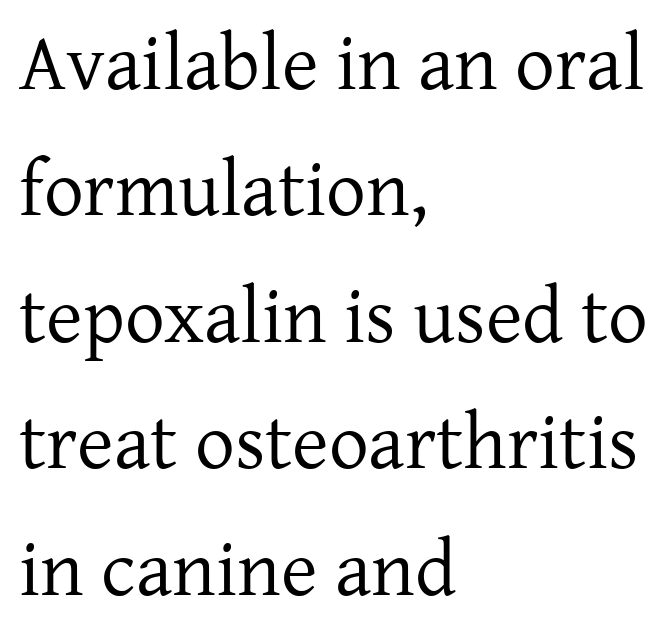
A typesetter would label this face a serif. This is the regular roman posture of the typeface. Summary of vertical rhythm: regular, with standard interline spacing. Counters stay open thanks to moderate or lighter strokes. The face used here is proportionally spaced, like ordinary book or web type. Only glyphs here, with clear space below each row.
